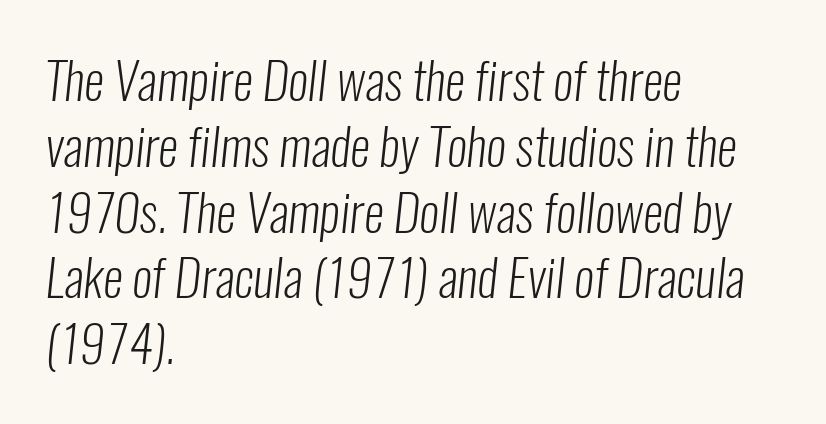
Q: Is the text bold? A: No.
Q: Is the typeface a serif or a sans-serif typeface? A: Sans-serif.
Q: Is the text underlined? A: No.
Q: How is the paragraph aligned? A: Left-aligned.
Q: Is the spacing between letters normal or unusually wide? A: Normal.
Q: Is the spacing between lines tight, normal or loose? A: Normal.
Q: Width (condensed, normal, or wide)? A: Condensed.
Q: Stroke contrast? A: Low.
Q: x-height? A: Medium.
Q: Monospaced? A: No.
